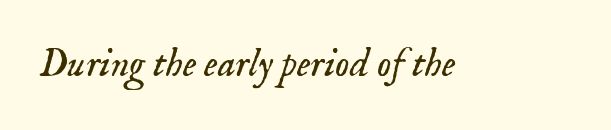
Q: Is the text bold? A: No.
Q: Is the text italic (slanted)? A: Yes, it leans right by about 18 degrees.
Q: Is the typeface a serif or a sans-serif typeface? A: Serif.
Q: Is the text underlined? A: No.
Q: Is the spacing between letters normal or unusually wide? A: Normal.
Q: Width (condensed, normal, or wide)? A: Normal.
Q: Stroke contrast? A: Low.
Q: x-height? A: Small.
Q: Monospaced? A: No.
